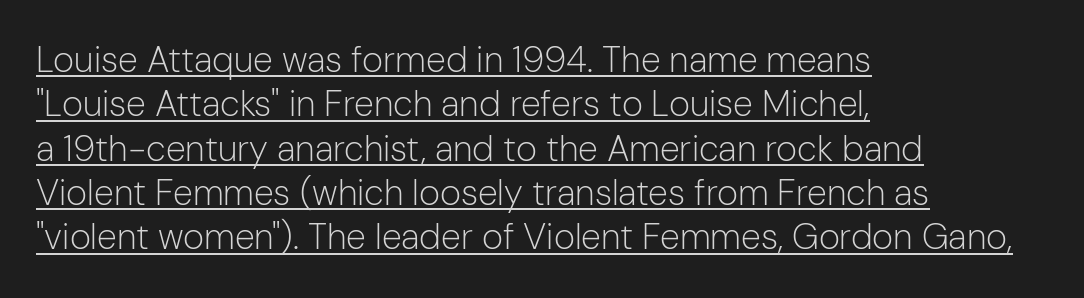
{"serif": "no", "italic": "no", "bold": "no", "weight": "light", "width": "normal", "stroke_contrast": "low", "x_height": "medium", "monospaced": "no", "underline": "yes", "align": "left", "line_spacing_ratio": 1.23, "letter_spacing": "normal", "letter_spacing_em": 0.0, "glyph_px": 36}
